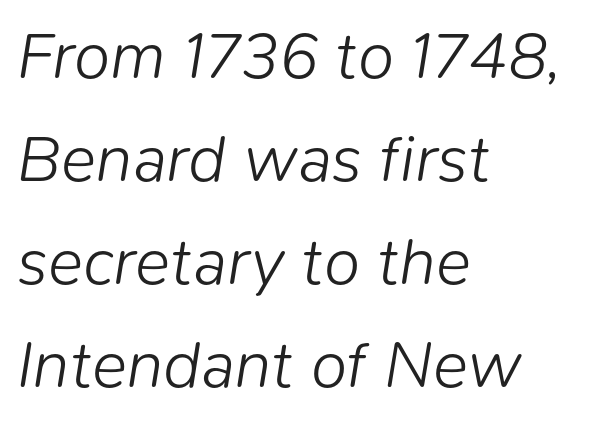
In CSS terms this would be text-align: left. The letters look calm and open, with moderate or lighter stems. The whole block is typeset with a tilt. Normally led — the rows are evenly, conventionally spaced. Looks like regular typesetting: each glyph gets only the width it needs.
